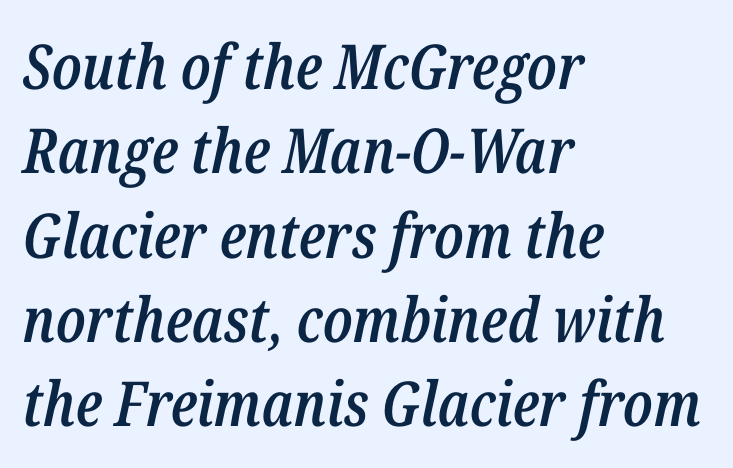
{"italic": "yes", "lean": "right", "slant_degrees": 12, "bold": "semi", "weight": "semibold", "width": "condensed", "stroke_contrast": "low", "x_height": "medium", "monospaced": "no", "underline": "no", "align": "left", "line_spacing": "normal", "line_spacing_ratio": 1.36, "letter_spacing": "normal", "letter_spacing_em": 0.0, "glyph_px": 62}
